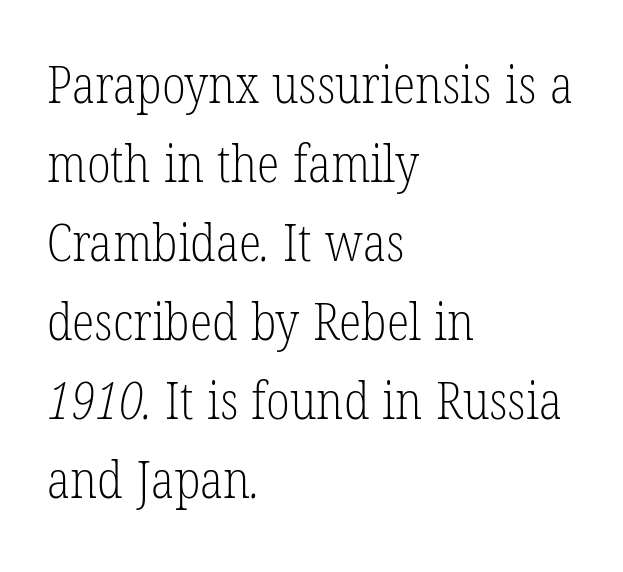
The image shows 52 px light, condensed serif type; set left-aligned, normal line spacing (1.52x), normal letter spacing, not underlined; low stroke contrast and a medium x-height.
